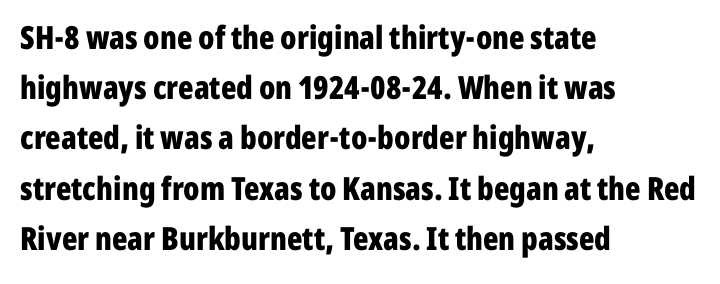
Q: Is the text bold? A: Yes.
Q: Is the text italic (slanted)? A: No, it is upright.
Q: Is the typeface a serif or a sans-serif typeface? A: Sans-serif.
Q: Is the text underlined? A: No.
Q: How is the paragraph aligned? A: Left-aligned.
Q: Is the spacing between letters normal or unusually wide? A: Normal.
Q: Is the spacing between lines tight, normal or loose? A: Normal.
Q: Width (condensed, normal, or wide)? A: Condensed.
Q: Stroke contrast? A: Low.
Q: x-height? A: Medium.
Q: Monospaced? A: No.
